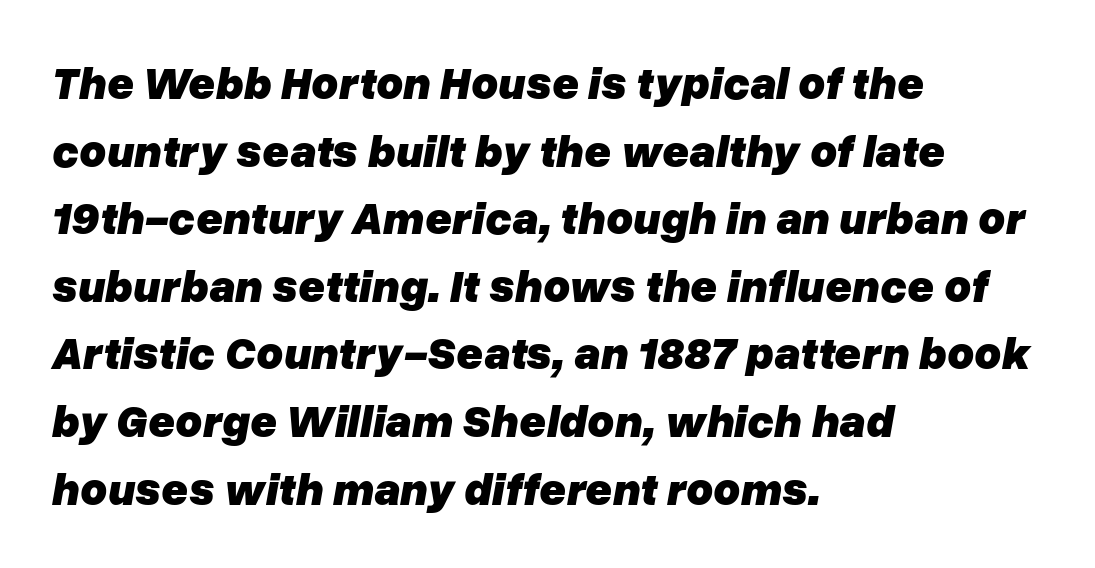
{"italic": "yes", "lean": "right", "slant_degrees": 10, "bold": "yes", "weight": "heavy", "width": "normal", "stroke_contrast": "low", "x_height": "medium", "monospaced": "no", "underline": "no", "align": "left", "line_spacing": "normal", "line_spacing_ratio": 1.47, "letter_spacing": "normal", "letter_spacing_em": 0.0, "glyph_px": 46}
